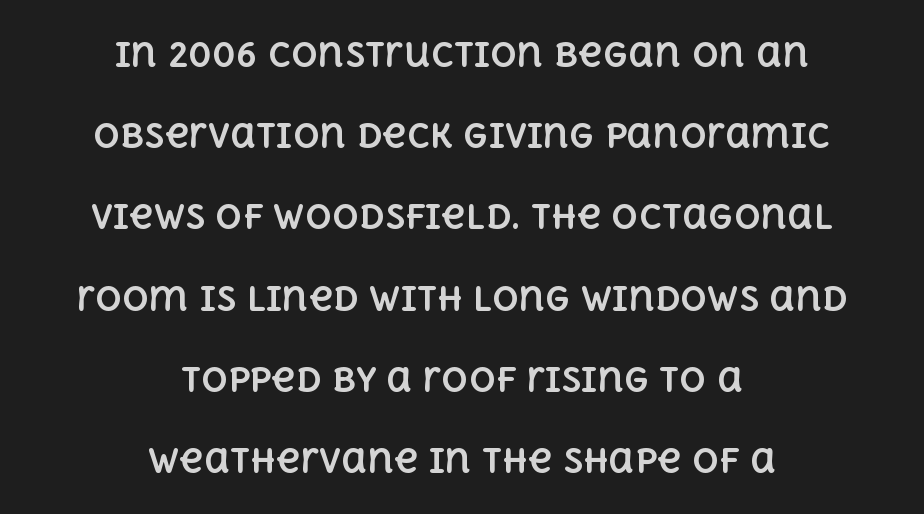
{"italic": "no", "bold": "yes", "weight": "bold", "width": "normal", "x_height": "large", "monospaced": "no", "underline": "no", "align": "center", "line_spacing": "loose", "line_spacing_ratio": 2.46, "letter_spacing": "normal", "letter_spacing_em": 0.0, "glyph_px": 33}
